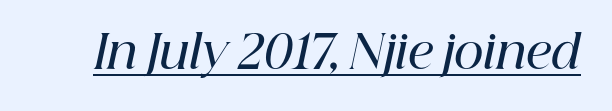
{"serif": "yes", "italic": "yes", "lean": "right", "slant_degrees": 12, "bold": "semi", "weight": "semibold", "width": "normal", "stroke_contrast": "high", "x_height": "medium", "monospaced": "no", "underline": "yes", "letter_spacing": "normal", "letter_spacing_em": 0.0, "glyph_px": 46}
